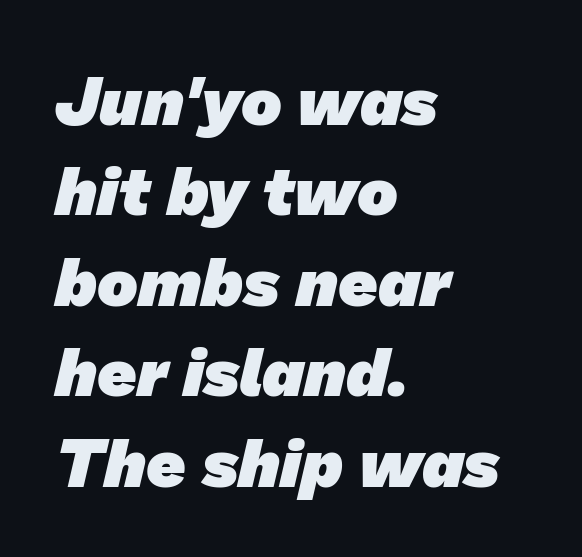
Q: Is the text bold? A: Yes.
Q: Is the typeface a serif or a sans-serif typeface? A: Sans-serif.
Q: Is the text underlined? A: No.
Q: How is the paragraph aligned? A: Left-aligned.
Q: Is the spacing between letters normal or unusually wide? A: Normal.
Q: Is the spacing between lines tight, normal or loose? A: Normal.
Q: Width (condensed, normal, or wide)? A: Normal.
Q: Stroke contrast? A: Low.
Q: x-height? A: Medium.
Q: Monospaced? A: No.
